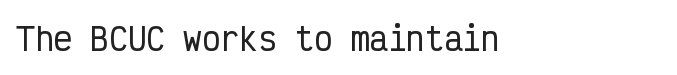
The image shows 31 px condensed sans-serif type, upright, monospaced; set left-aligned, normal letter spacing, not underlined; low stroke contrast and a medium x-height.
